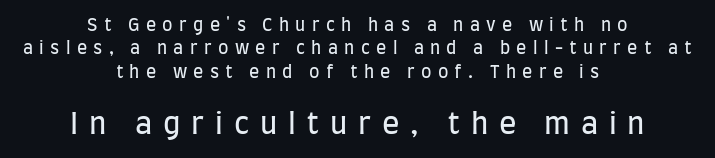
The image shows 29 px regular-weight, condensed sans-serif type, upright; set centered, normal line spacing (1.37x), unusually wide letter spacing (+0.37 em), not underlined; the second (bottom) block is 1.71x larger; low stroke contrast and a large x-height.
